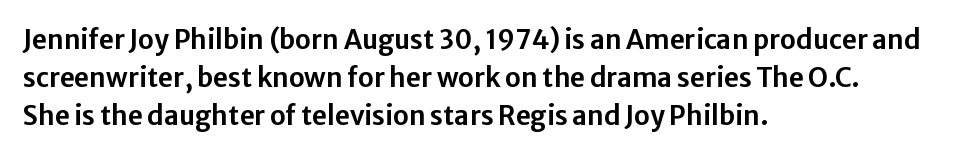
{"italic": "no", "underline": "no", "align": "left", "line_spacing": "normal", "line_spacing_ratio": 1.46, "letter_spacing": "normal", "letter_spacing_em": 0.0, "glyph_px": 26}
